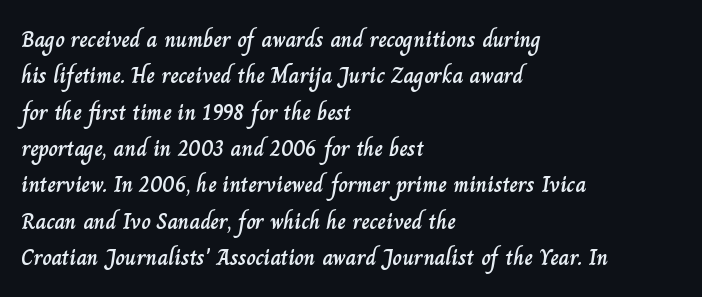
Q: Is the text italic (slanted)? A: Yes.
Q: Is the text underlined? A: No.
Q: How is the paragraph aligned? A: Left-aligned.
Q: Is the spacing between letters normal or unusually wide? A: Normal.
Q: Is the spacing between lines tight, normal or loose? A: Normal.
